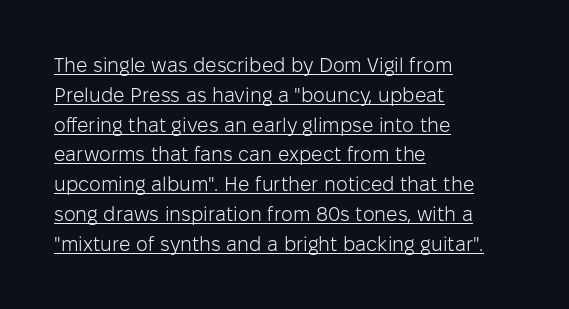
Q: Is the text bold? A: No.
Q: Is the text italic (slanted)? A: No, it is upright.
Q: Is the text underlined? A: Yes.
Q: How is the paragraph aligned? A: Left-aligned.
Q: Is the spacing between letters normal or unusually wide? A: Normal.
Q: Is the spacing between lines tight, normal or loose? A: Normal.
